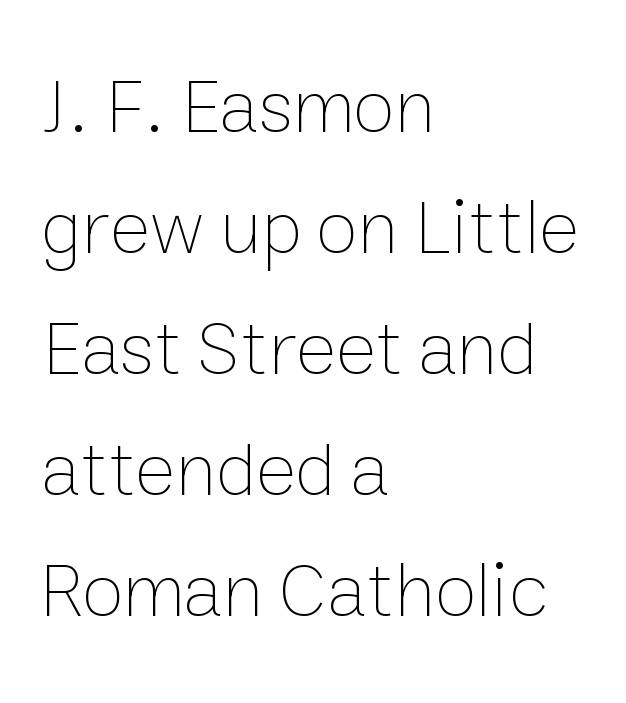
{"italic": "no", "bold": "no", "weight": "thin", "width": "normal", "stroke_contrast": "low", "x_height": "medium", "monospaced": "no", "underline": "no", "align": "left", "line_spacing": "normal", "line_spacing_ratio": 1.57, "letter_spacing": "normal", "letter_spacing_em": 0.0, "glyph_px": 77}
